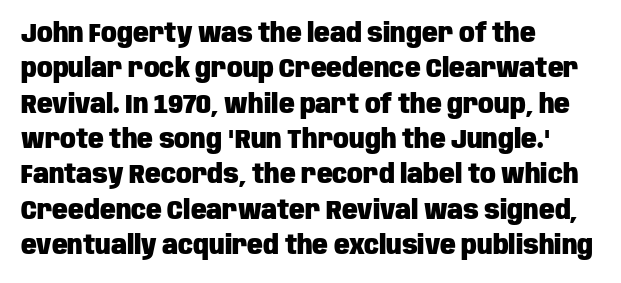
Q: Is the text bold? A: Yes.
Q: Is the text italic (slanted)? A: No, it is upright.
Q: Is the text underlined? A: No.
Q: How is the paragraph aligned? A: Left-aligned.
Q: Is the spacing between letters normal or unusually wide? A: Normal.
Q: Is the spacing between lines tight, normal or loose? A: Normal.
